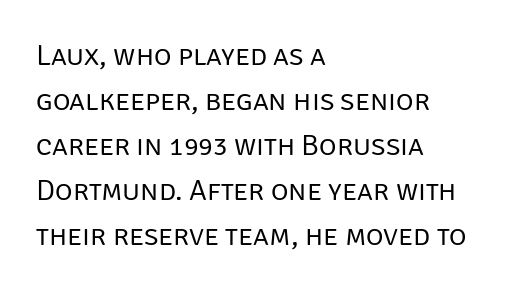
The image shows 30 px regular-weight sans-serif type, upright; set left-aligned, normal line spacing (1.5x), normal letter spacing, not underlined; low stroke contrast and a large x-height.
